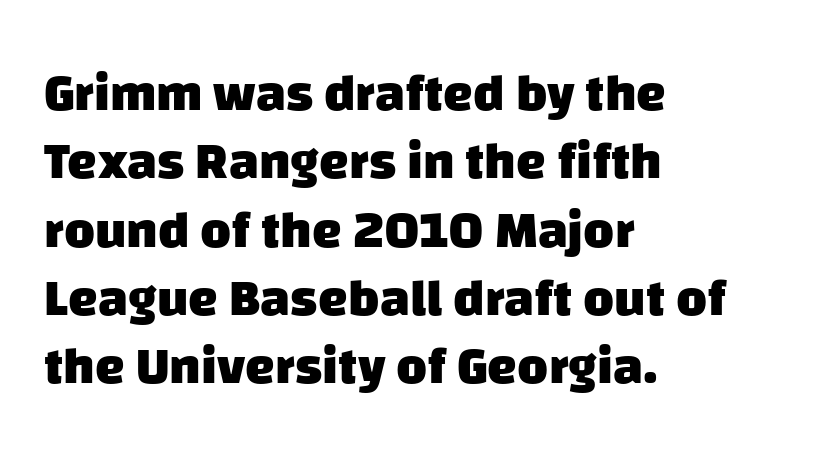
Q: Is the text bold? A: Yes.
Q: Is the typeface a serif or a sans-serif typeface? A: Sans-serif.
Q: Is the text underlined? A: No.
Q: How is the paragraph aligned? A: Left-aligned.
Q: Is the spacing between letters normal or unusually wide? A: Normal.
Q: Is the spacing between lines tight, normal or loose? A: Normal.
Q: Width (condensed, normal, or wide)? A: Normal.
Q: Stroke contrast? A: Low.
Q: x-height? A: Large.
Q: Monospaced? A: No.
